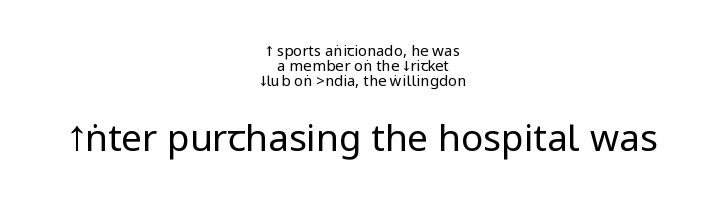
Typesetter's note — lower block bumped up in size, upper block left smaller. Letter spacing: default. Whoever set this chose condensed vertical rhythm over breathing room. The text was rendered using a sans face with plain stroke endings. Compared with a flush-left layout, this one balances lines on the center instead. Words float on clear page, feet unadorned.
